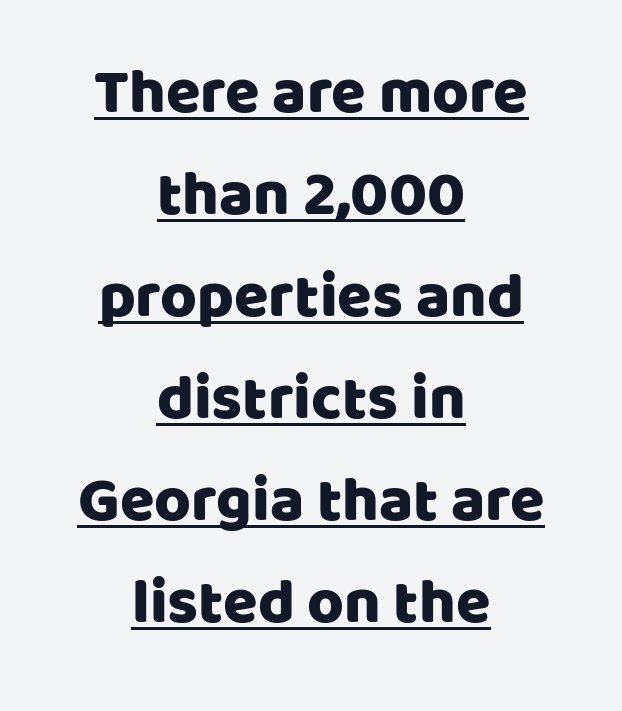
{"serif": "no", "italic": "no", "width": "normal", "stroke_contrast": "low", "x_height": "large", "monospaced": "no", "underline": "yes", "align": "center", "line_spacing": "normal", "line_spacing_ratio": 1.62, "letter_spacing": "normal", "letter_spacing_em": 0.0, "glyph_px": 63}
